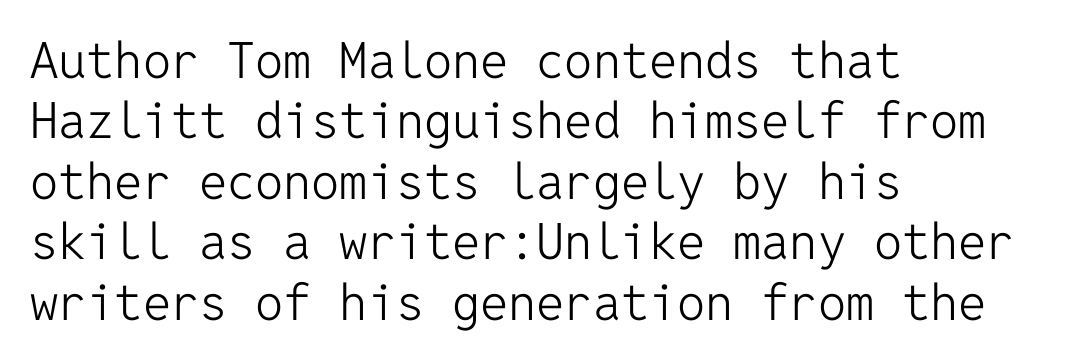
{"serif": "no", "italic": "no", "bold": "no", "weight": "light", "width": "normal", "stroke_contrast": "low", "x_height": "medium", "monospaced": "yes", "underline": "no", "align": "left", "line_spacing_ratio": 1.21, "letter_spacing": "normal", "letter_spacing_em": 0.0, "glyph_px": 50}
